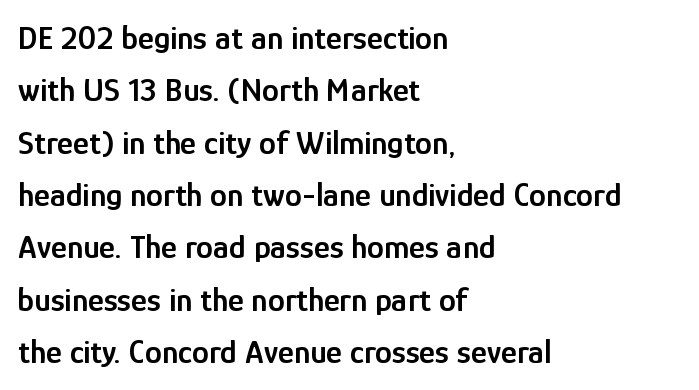
Whoever set this chose a conventional vertical rhythm. Looks like regular typesetting: each glyph gets only the width it needs. Italic: no, the glyphs are upright roman. Compared with a centered layout, this one pins lines to the left instead.
